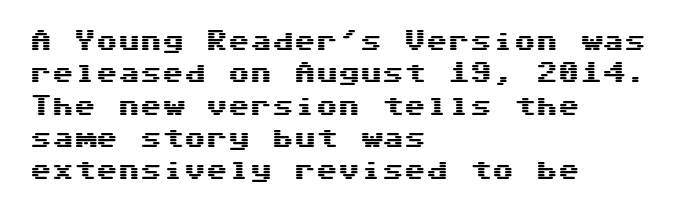
The image shows 22 px text type, upright; set left-aligned, normal line spacing (1.47x), normal letter spacing, not underlined.
